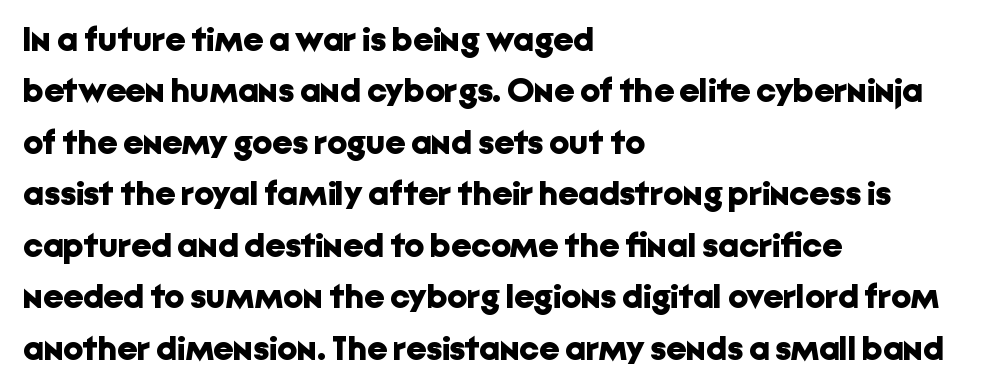
{"serif": "no", "italic": "no", "bold": "yes", "weight": "bold", "width": "normal", "stroke_contrast": "low", "x_height": "medium", "monospaced": "no", "underline": "no", "align": "left", "line_spacing": "normal", "line_spacing_ratio": 1.47, "letter_spacing": "normal", "letter_spacing_em": 0.0, "glyph_px": 35}
